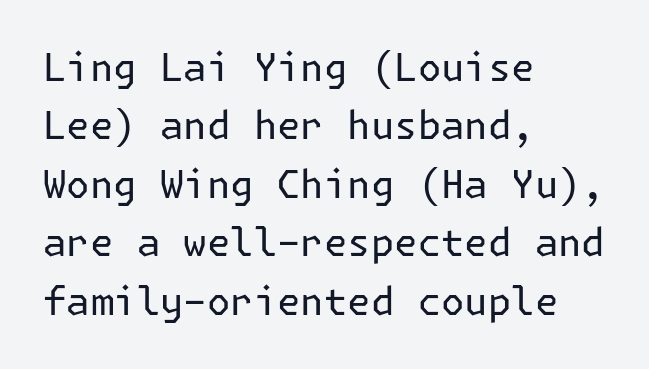
{"serif": "no", "italic": "no", "bold": "no", "weight": "regular", "width": "normal", "stroke_contrast": "low", "x_height": "medium", "underline": "no", "align": "left", "line_spacing": "normal", "line_spacing_ratio": 1.5, "letter_spacing": "normal", "letter_spacing_em": 0.0, "glyph_px": 39}
